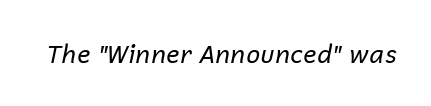
{"italic": "yes", "lean": "right", "slant_degrees": 12, "bold": "no", "underline": "no", "letter_spacing": "normal", "letter_spacing_em": 0.0, "glyph_px": 25}
